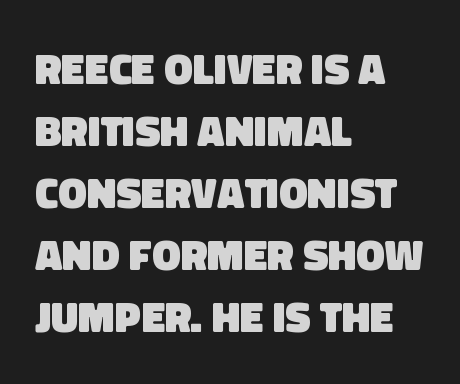
The characters display no serif detailing; their extremities are plain. Bare-footed words on every line. As a designer I'd log this as weight 700, bold. Proportional: the letters do not fall into vertical columns. Glyph-to-glyph distance matches everyday printed text. This sample is left-justified, so line endings fall wherever the words run out.
